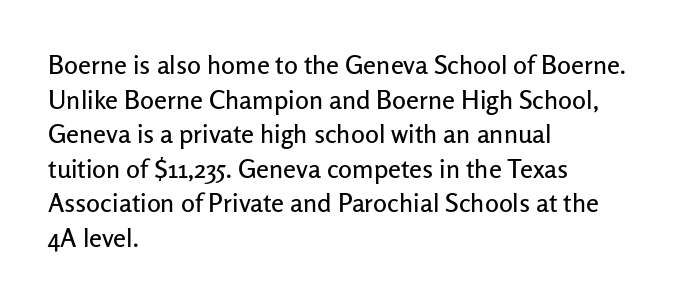
Q: Is the text italic (slanted)? A: No, it is upright.
Q: Is the text underlined? A: No.
Q: How is the paragraph aligned? A: Left-aligned.
Q: Is the spacing between letters normal or unusually wide? A: Normal.
Q: Is the spacing between lines tight, normal or loose? A: Normal.
